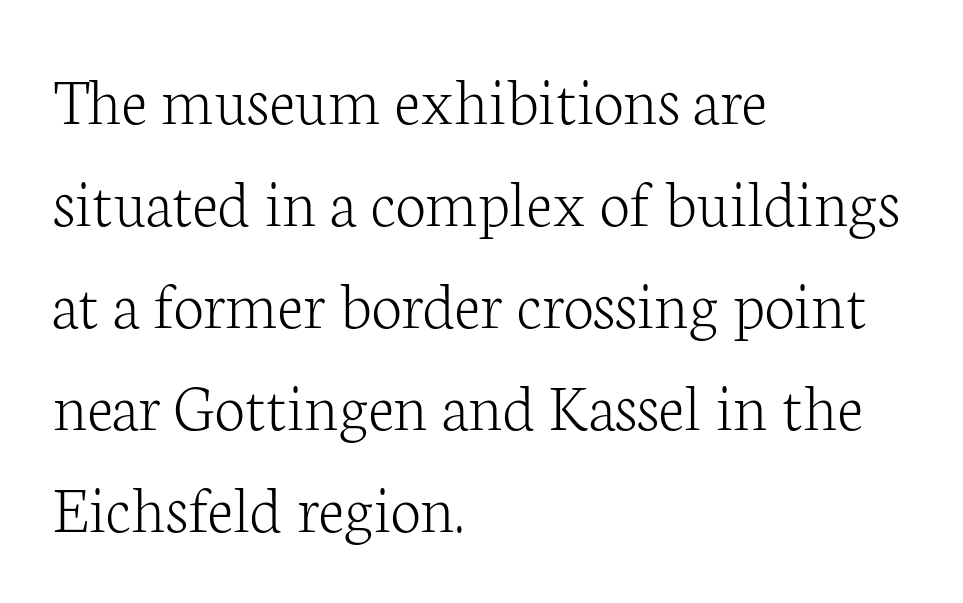
{"serif": "yes", "italic": "no", "bold": "no", "weight": "light", "width": "normal", "stroke_contrast": "low", "x_height": "medium", "monospaced": "no", "underline": "no", "align": "left", "line_spacing": "normal", "line_spacing_ratio": 1.48, "letter_spacing": "normal", "letter_spacing_em": 0.0, "glyph_px": 69}
